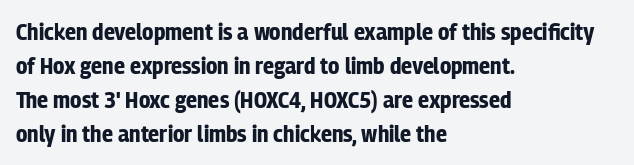
The image shows 24 px bold type, upright; set left-aligned, normal line spacing (1.42x), normal letter spacing, not underlined.
